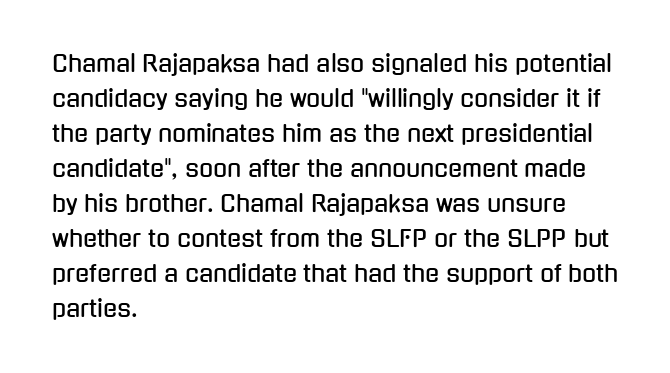
Q: Is the text italic (slanted)? A: No, it is upright.
Q: Is the text underlined? A: No.
Q: How is the paragraph aligned? A: Left-aligned.
Q: Is the spacing between letters normal or unusually wide? A: Normal.
Q: Is the spacing between lines tight, normal or loose? A: Normal.
